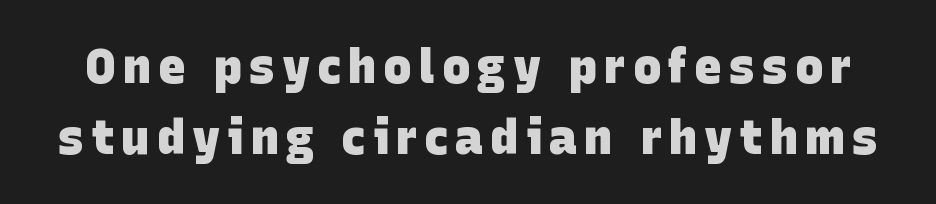
The image shows 47 px heavy sans-serif type; set normal line spacing (1.51x), not underlined; low stroke contrast and a large x-height.
